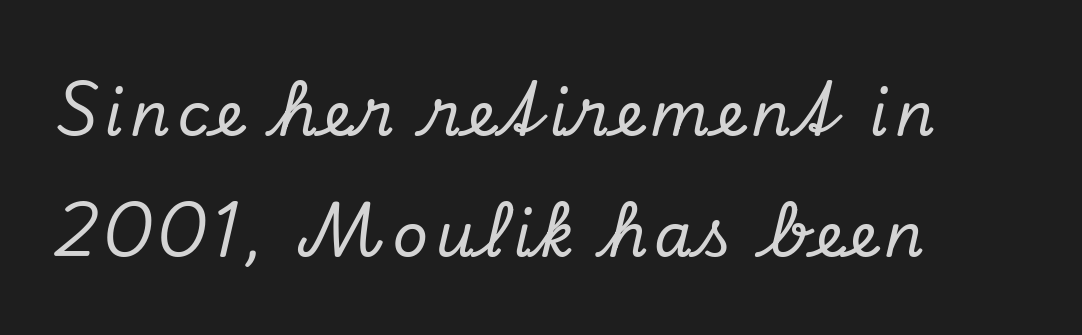
{"serif": "yes", "italic": "yes", "lean": "right", "slant_degrees": 13, "width": "normal", "stroke_contrast": "low", "x_height": "small", "monospaced": "no", "underline": "no", "align": "left", "line_spacing": "loose", "line_spacing_ratio": 1.95, "glyph_px": 62}
